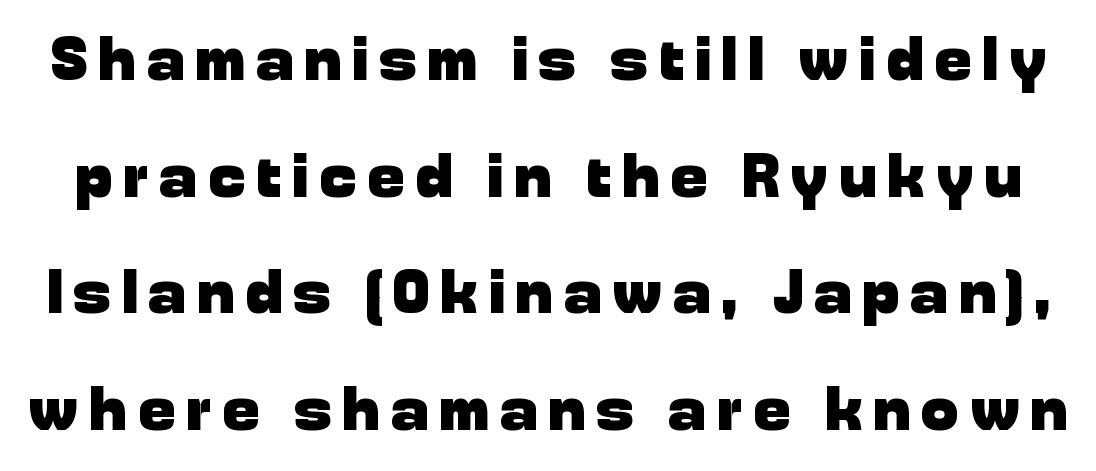
{"serif": "no", "italic": "no", "bold": "yes", "weight": "heavy", "width": "normal", "stroke_contrast": "low", "x_height": "medium", "monospaced": "no", "underline": "no", "line_spacing_ratio": 1.88, "glyph_px": 62}
